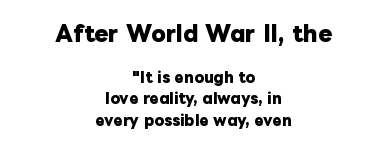
Ascenders rise straight up at ninety degrees. This block has exactly the height ordinary leading produces. Nobody drew a line under any word here. The sample has been set heavy, in full bold.
